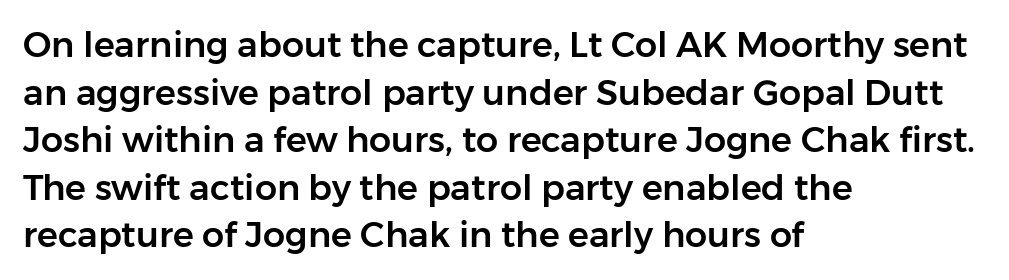
Q: Is the text italic (slanted)? A: No, it is upright.
Q: Is the typeface a serif or a sans-serif typeface? A: Sans-serif.
Q: Is the text underlined? A: No.
Q: How is the paragraph aligned? A: Left-aligned.
Q: Is the spacing between letters normal or unusually wide? A: Normal.
Q: Is the spacing between lines tight, normal or loose? A: Normal.
Q: Width (condensed, normal, or wide)? A: Normal.
Q: Stroke contrast? A: Low.
Q: x-height? A: Medium.
Q: Monospaced? A: No.
